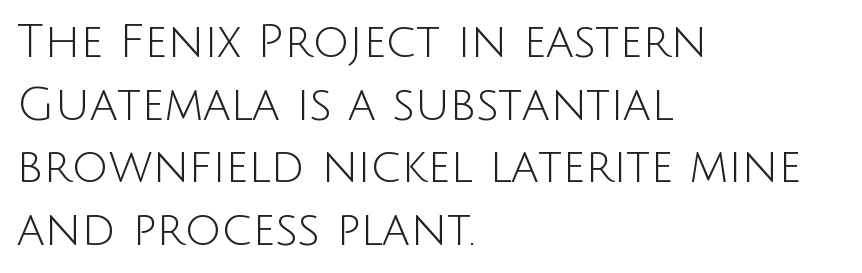
Q: Is the text bold? A: No.
Q: Is the text italic (slanted)? A: No, it is upright.
Q: Is the typeface a serif or a sans-serif typeface? A: Sans-serif.
Q: Is the text underlined? A: No.
Q: How is the paragraph aligned? A: Left-aligned.
Q: Is the spacing between letters normal or unusually wide? A: Normal.
Q: Is the spacing between lines tight, normal or loose? A: Normal.
Q: Width (condensed, normal, or wide)? A: Normal.
Q: Stroke contrast? A: Low.
Q: x-height? A: Large.
Q: Monospaced? A: No.
